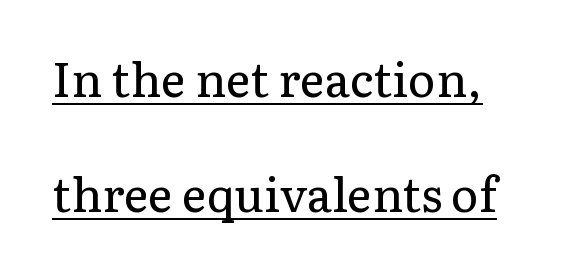
{"serif": "yes", "italic": "no", "bold": "no", "weight": "regular", "width": "normal", "stroke_contrast": "low", "x_height": "medium", "monospaced": "no", "underline": "yes", "line_spacing": "loose", "line_spacing_ratio": 2.45, "letter_spacing": "normal", "letter_spacing_em": 0.0, "glyph_px": 47}
